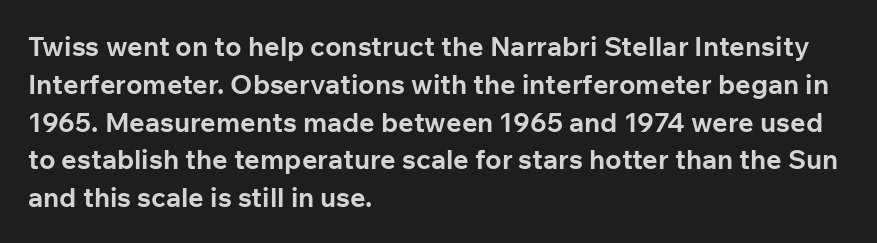
Q: Is the text bold? A: Yes.
Q: Is the text italic (slanted)? A: No, it is upright.
Q: Is the text underlined? A: No.
Q: How is the paragraph aligned? A: Left-aligned.
Q: Is the spacing between letters normal or unusually wide? A: Normal.
Q: Is the spacing between lines tight, normal or loose? A: Normal.
